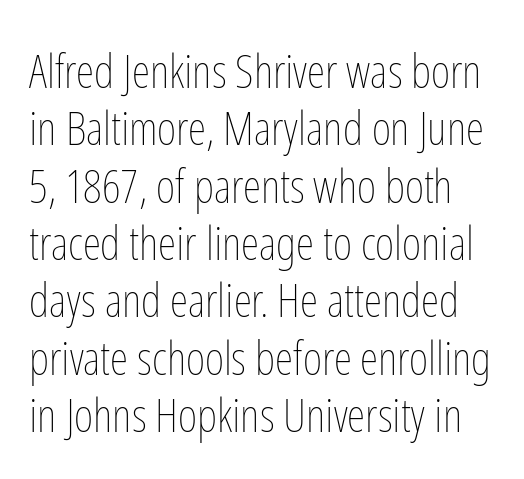
The image shows 47 px thin, condensed type, upright; set line spacing 1.22x, normal letter spacing, not underlined; low stroke contrast and a medium x-height.
